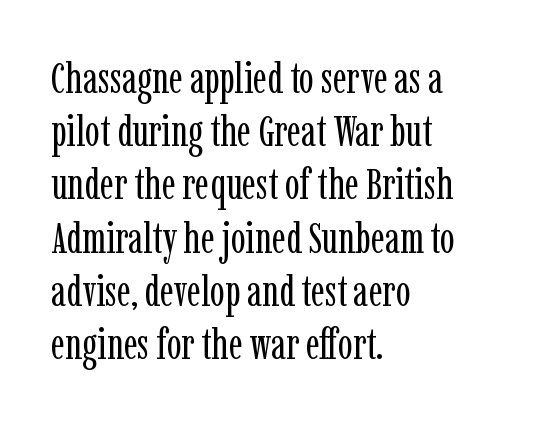
The image shows 44 px regular-weight, condensed serif type, upright; set left-aligned, line spacing 1.21x, normal letter spacing, not underlined; low stroke contrast and a medium x-height.
